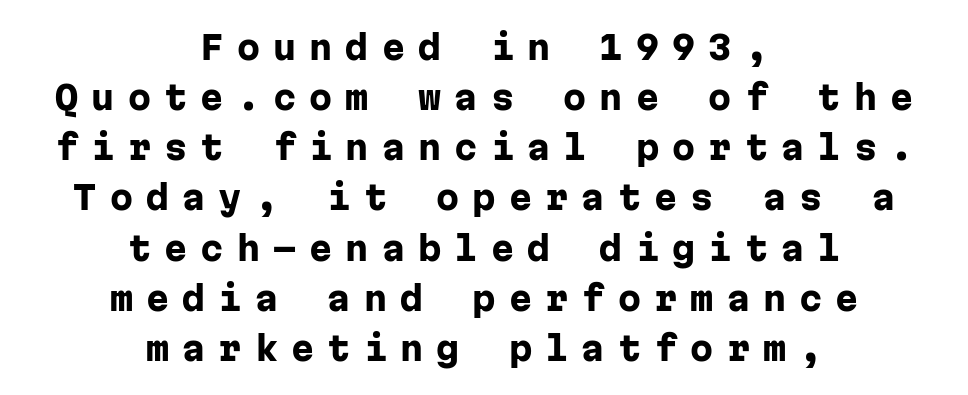
Here the designer chose a console-style face with uniform glyph widths. Thick stems and heavy bowls — unmistakably bold. The gap between lines stays unmarked. Characters follow at a spacing far wider than the type designer built in.
